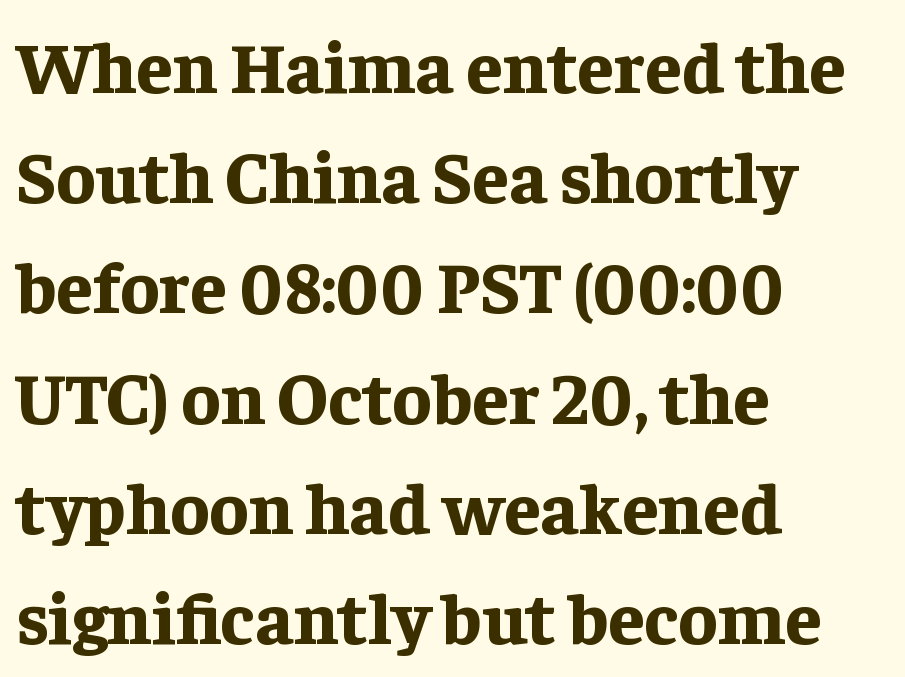
One-word summary of the alignment: left. The lettering stays uniformly vertical, giving the passage a roman look. The glyphs are unaccompanied by any horizontal stroke below them. Each letter's strokes conclude with small projecting serifs. The typesetting leans heavy: a genuine bold. The lines sit at an ordinary, default distance from one another.
